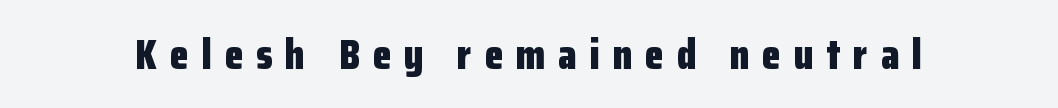
Serifs: no, the terminals of the letterforms are clean. It's the straight-up-and-down kind of type. How are the letters spaced? Widely, with obvious added tracking. Each letter keeps its own natural width here, so spacing adapts to shape.
